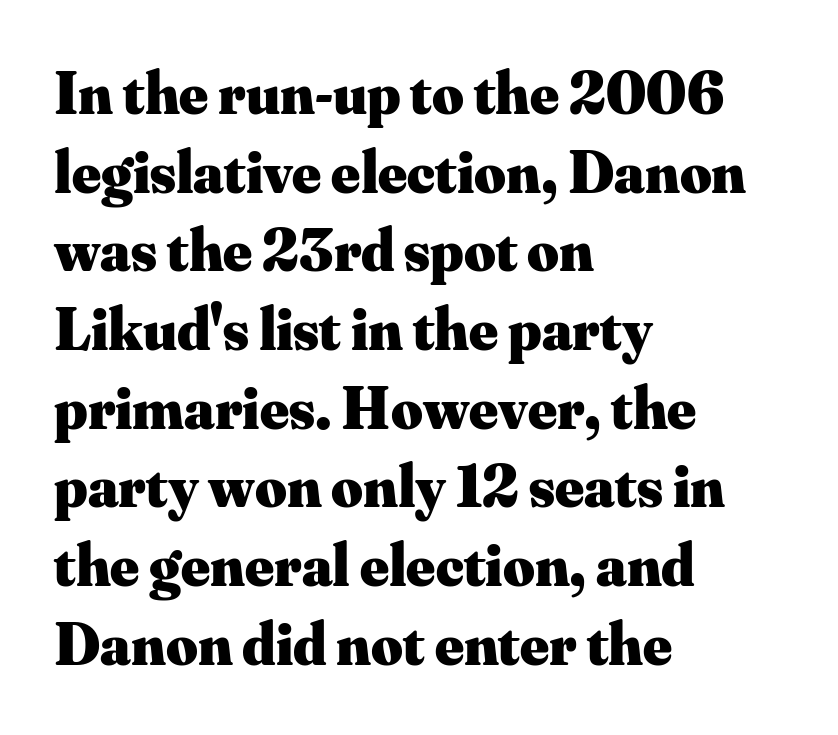
The image shows 61 px heavy serif type, upright; set left-aligned, normal line spacing (1.29x), normal letter spacing, not underlined; medium stroke contrast and a small x-height.
